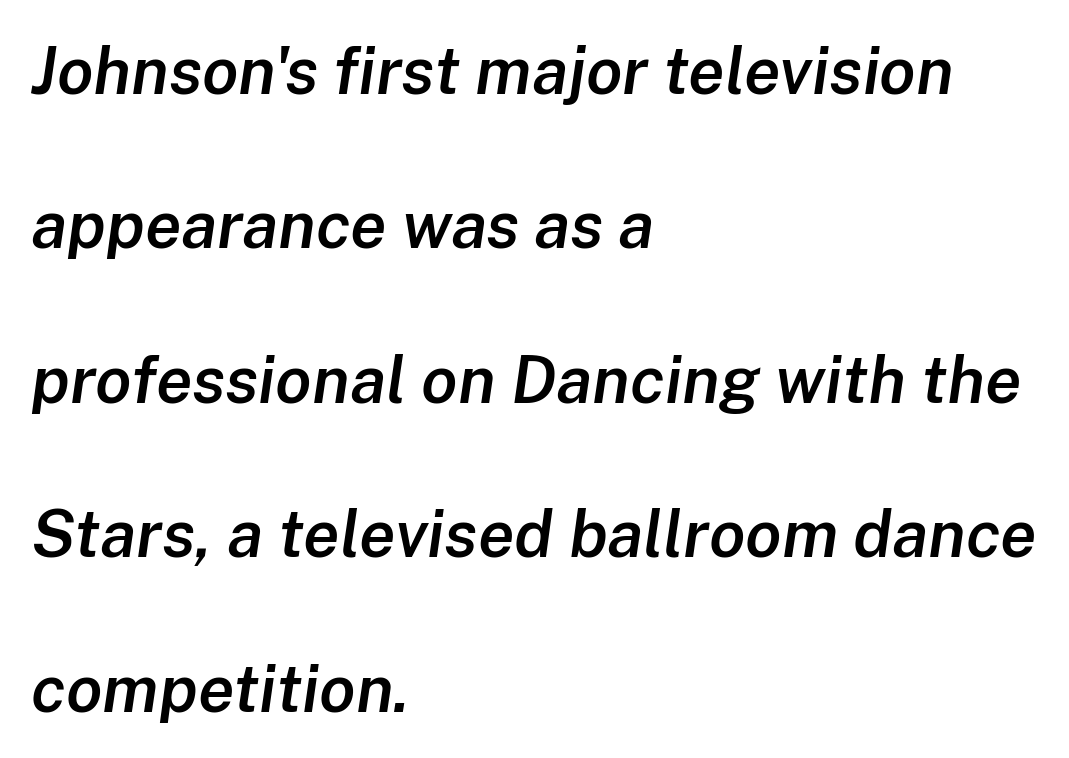
The image shows 66 px semibold type, italic (leaning right); set left-aligned, loose line spacing (2.34x), normal letter spacing, not underlined; low stroke contrast and a medium x-height.
